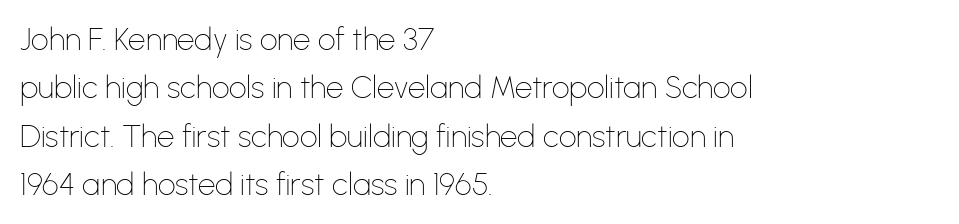
Q: Is the text bold? A: No.
Q: Is the text italic (slanted)? A: No, it is upright.
Q: Is the typeface a serif or a sans-serif typeface? A: Sans-serif.
Q: Is the text underlined? A: No.
Q: How is the paragraph aligned? A: Left-aligned.
Q: Is the spacing between letters normal or unusually wide? A: Normal.
Q: Is the spacing between lines tight, normal or loose? A: Normal.
Q: Width (condensed, normal, or wide)? A: Normal.
Q: Stroke contrast? A: Low.
Q: x-height? A: Medium.
Q: Monospaced? A: No.
